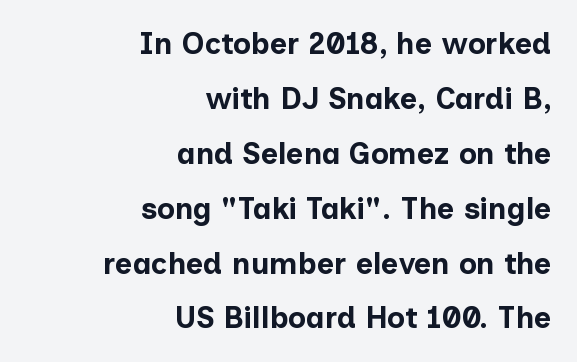
{"serif": "no", "italic": "no", "bold": "yes", "weight": "bold", "width": "normal", "stroke_contrast": "low", "x_height": "medium", "monospaced": "no", "underline": "no", "align": "right", "line_spacing_ratio": 1.83, "letter_spacing": "normal", "letter_spacing_em": 0.0, "glyph_px": 30}
